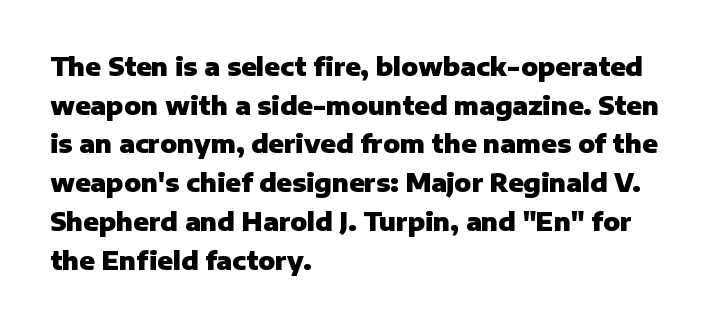
{"italic": "no", "bold": "yes", "underline": "no", "align": "left", "line_spacing": "normal", "line_spacing_ratio": 1.55, "letter_spacing": "normal", "letter_spacing_em": 0.0, "glyph_px": 25}
